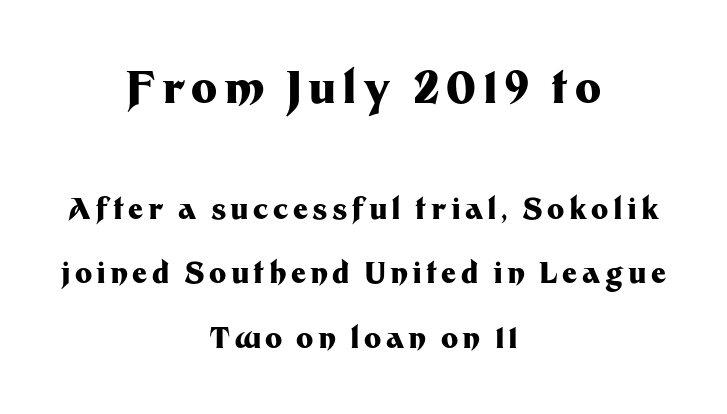
Each letter keeps its own natural width here, so spacing adapts to shape. I'd describe the lettering as bold — thick and assertive. The first block has been scaled up relative to the second. One-word summary of the alignment: center.
